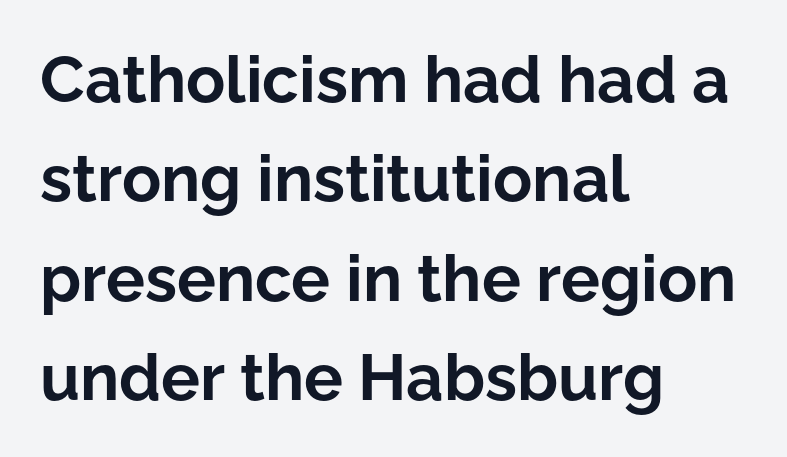
{"serif": "no", "italic": "no", "bold": "yes", "weight": "bold", "width": "normal", "stroke_contrast": "low", "x_height": "medium", "monospaced": "no", "underline": "no", "align": "left", "line_spacing": "normal", "line_spacing_ratio": 1.53, "letter_spacing": "normal", "letter_spacing_em": 0.0, "glyph_px": 65}
